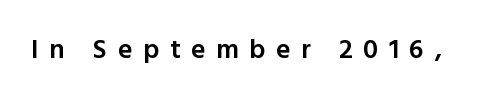
The image shows 27 px text type, upright; set unusually wide letter spacing (+0.4 em), not underlined.
